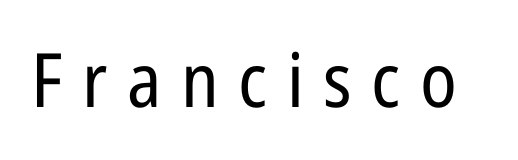
Q: Is the text bold? A: No.
Q: Is the text italic (slanted)? A: No, it is upright.
Q: Is the typeface a serif or a sans-serif typeface? A: Sans-serif.
Q: Is the text underlined? A: No.
Q: Is the spacing between letters normal or unusually wide? A: Unusually wide.
Q: Width (condensed, normal, or wide)? A: Condensed.
Q: Stroke contrast? A: Low.
Q: x-height? A: Medium.
Q: Monospaced? A: No.
